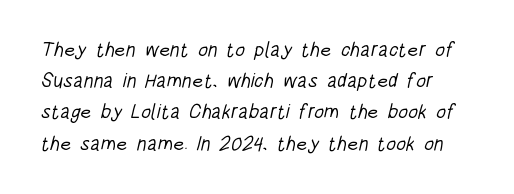
Q: Is the text bold? A: No.
Q: Is the text underlined? A: No.
Q: Is the spacing between letters normal or unusually wide? A: Normal.
Q: Is the spacing between lines tight, normal or loose? A: Normal.
